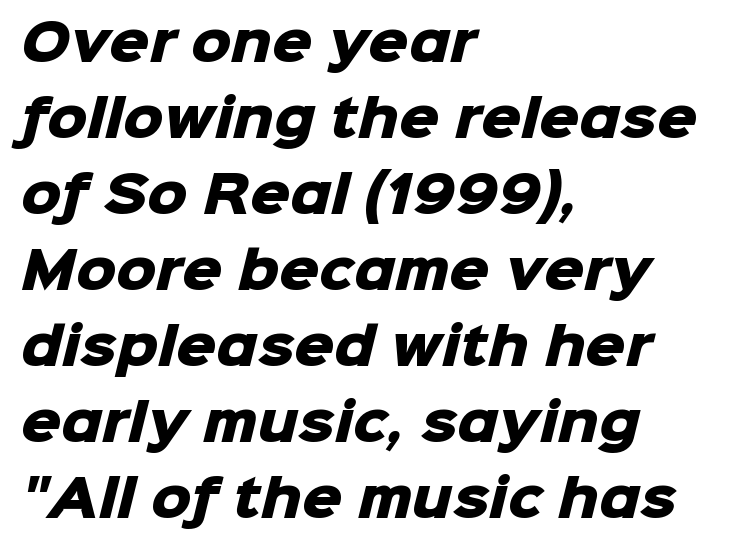
The font is running at its bold setting. Observe the ordinary spacing: letters are neighbours, not strangers. Think of a printed novel: that variable character pitch is what you see here. Typeset ragged right — the left edge is the straight one. Unlike a traditional serif, this face leaves its strokes unadorned. Plain, unruled lines of type.
